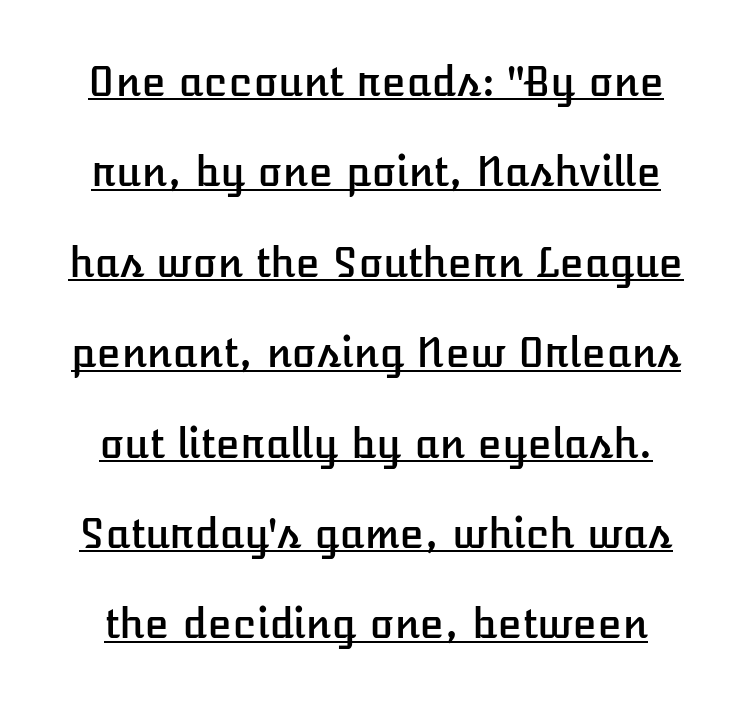
{"italic": "no", "width": "normal", "stroke_contrast": "low", "x_height": "medium", "monospaced": "no", "underline": "yes", "line_spacing": "loose", "line_spacing_ratio": 2.26, "letter_spacing": "normal", "letter_spacing_em": 0.0, "glyph_px": 40}
